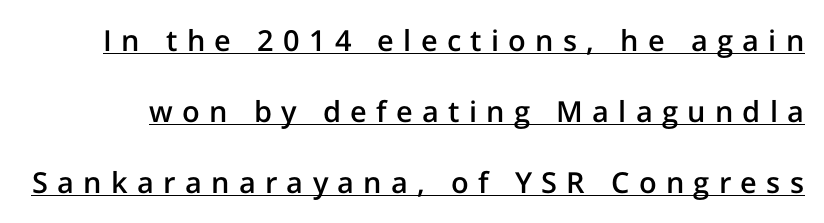
This sample has the flowing, uneven cadence of proportional lettering. The passage shown is semibold, sitting just below true bold. You can tell from the bare stems that sans-serif type was used. The type is letterspaced generously, with wide tracking. The sample's only ornament is a line tracing under the words.
